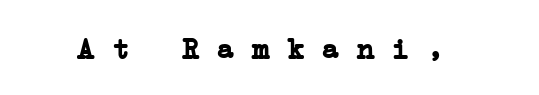
Q: Is the text bold? A: Yes.
Q: Is the typeface a serif or a sans-serif typeface? A: Serif.
Q: Is the text underlined? A: No.
Q: Is the spacing between letters normal or unusually wide? A: Normal.
Q: Width (condensed, normal, or wide)? A: Wide.
Q: Stroke contrast? A: Low.
Q: x-height? A: Medium.
Q: Monospaced? A: Yes.
